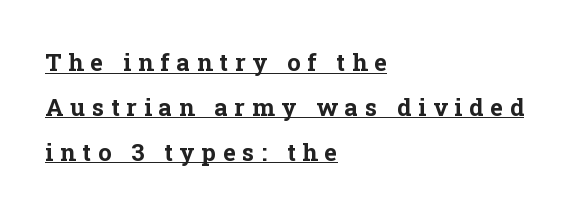
{"italic": "no", "bold": "yes", "underline": "yes", "align": "left", "line_spacing_ratio": 1.87, "letter_spacing": "wide", "letter_spacing_em": 0.29, "glyph_px": 24}
